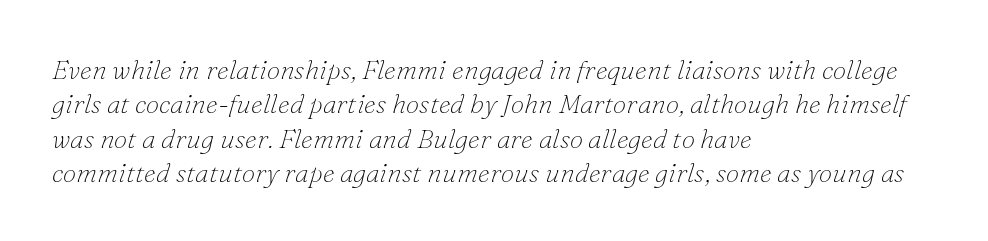
In terms of letterspacing, this is plain default setting. Nobody drew a line under any word here. The typography opts for an oblique posture over an upright one. These glyphs show unthickened strokes, regular width or finer.
